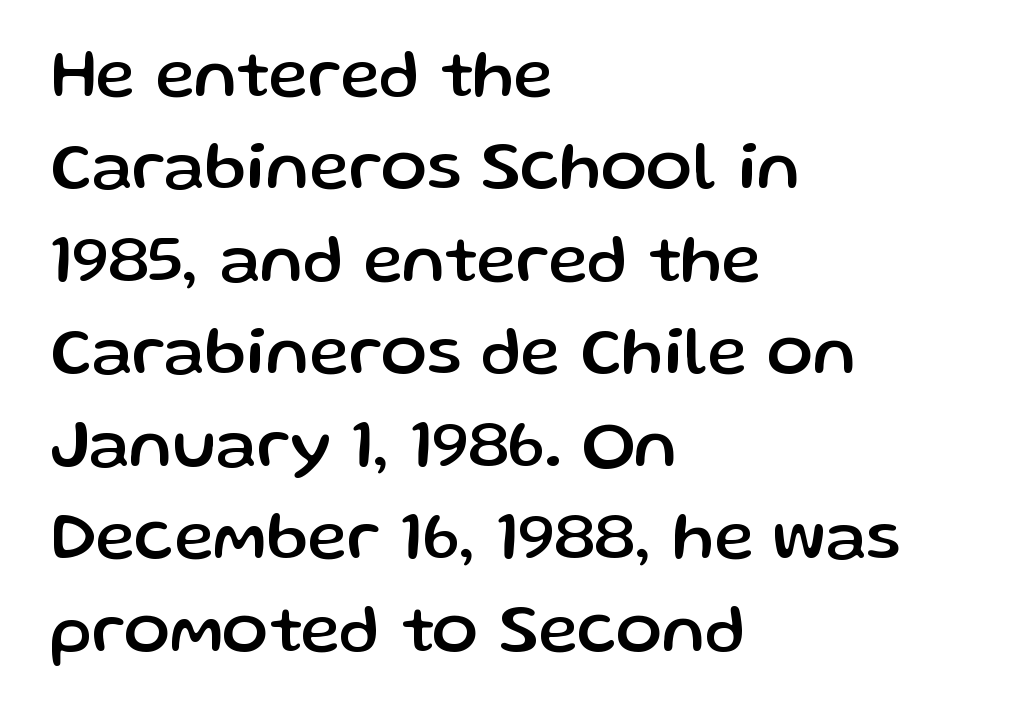
Layout note: lines flush left. The string is rendered with underlining switched off. Style check: upright. Evenly set lines give the paragraph a standard silhouette.
